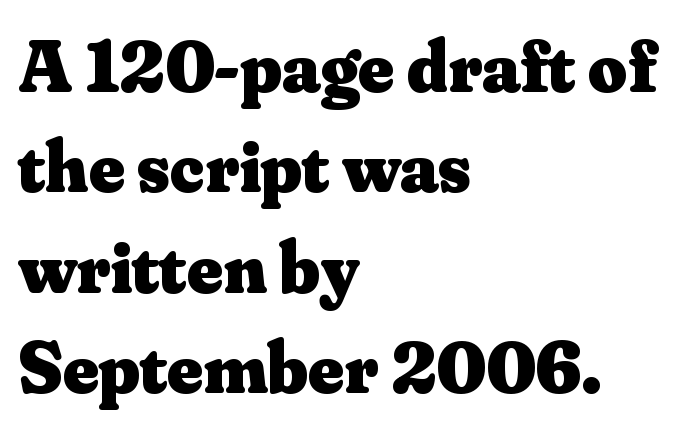
Q: Is the text bold? A: Yes.
Q: Is the text italic (slanted)? A: No, it is upright.
Q: Is the typeface a serif or a sans-serif typeface? A: Serif.
Q: Is the text underlined? A: No.
Q: How is the paragraph aligned? A: Left-aligned.
Q: Is the spacing between letters normal or unusually wide? A: Normal.
Q: Is the spacing between lines tight, normal or loose? A: Normal.
Q: Width (condensed, normal, or wide)? A: Normal.
Q: Stroke contrast? A: Medium.
Q: x-height? A: Small.
Q: Monospaced? A: No.
